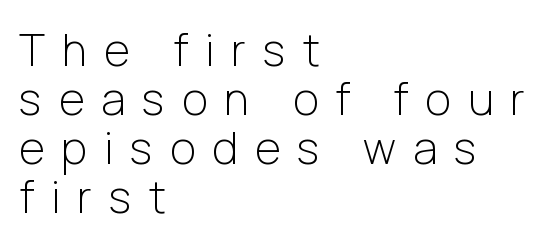
The image shows 44 px light sans-serif type, upright; set left-aligned, tight line spacing (1.11x), unusually wide letter spacing (+0.39 em), not underlined; low stroke contrast and a medium x-height.
